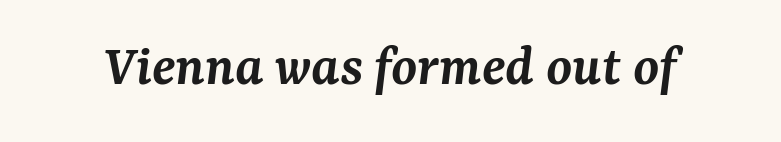
The rendering applies a slant to the glyphs. Lines of text with bare space underneath. The typeface chosen for these lines features serifs. Each glyph is drawn with semibold strokes, heavier than normal yet not fully bold. These lines keep a tight, regular rhythm from letter to letter. The letters advance in unequal steps, a hallmark of proportional type.
